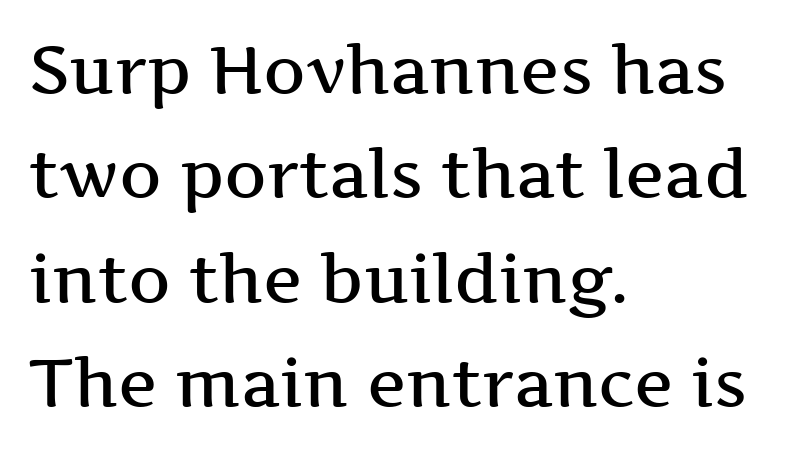
The image shows 66 px semibold, wide serif type, upright; set left-aligned, normal line spacing (1.58x), normal letter spacing, not underlined; medium stroke contrast and a medium x-height.
